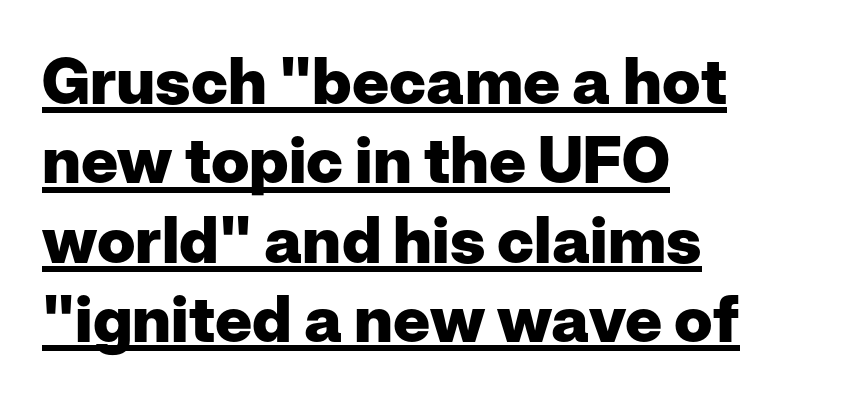
Q: Is the text bold? A: Yes.
Q: Is the text italic (slanted)? A: No, it is upright.
Q: Is the typeface a serif or a sans-serif typeface? A: Sans-serif.
Q: Is the text underlined? A: Yes.
Q: How is the paragraph aligned? A: Left-aligned.
Q: Is the spacing between letters normal or unusually wide? A: Normal.
Q: Width (condensed, normal, or wide)? A: Normal.
Q: Stroke contrast? A: Low.
Q: x-height? A: Medium.
Q: Monospaced? A: No.
